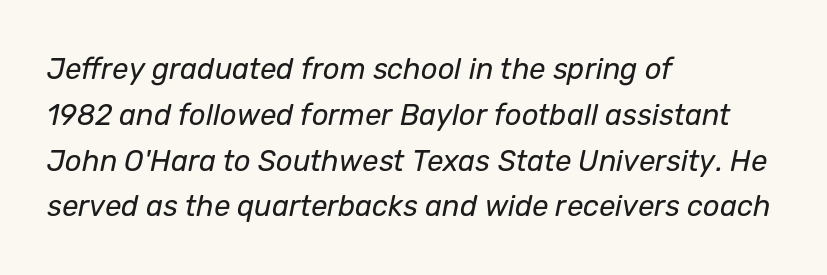
{"italic": "yes", "lean": "right", "slant_degrees": 12, "bold": "no", "weight": "regular", "width": "normal", "stroke_contrast": "low", "x_height": "medium", "monospaced": "no", "underline": "no", "align": "left", "line_spacing": "normal", "line_spacing_ratio": 1.58, "letter_spacing": "normal", "letter_spacing_em": 0.0, "glyph_px": 29}
